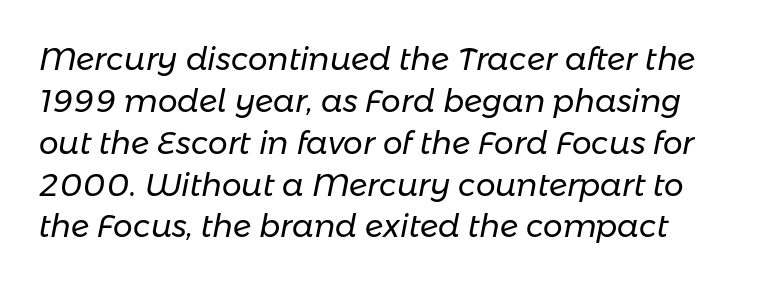
The image shows 31 px regular-weight type, italic (leaning right); set normal line spacing (1.35x), normal letter spacing, not underlined; low stroke contrast and a medium x-height.
